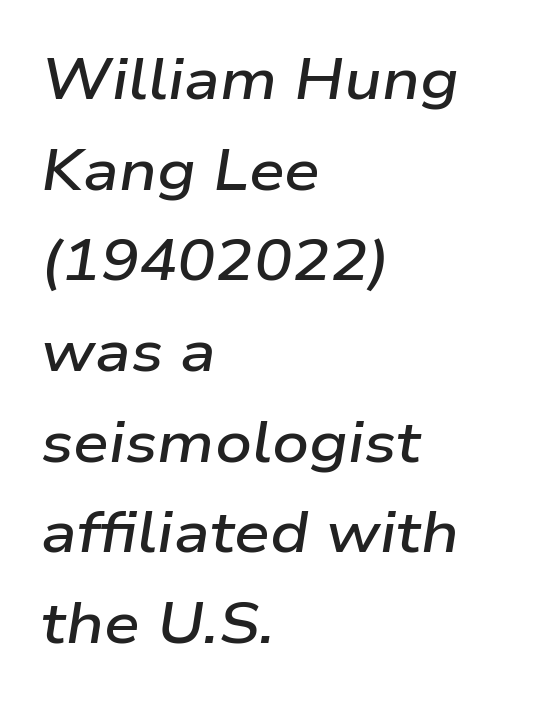
Q: Is the text bold? A: Semi-bold.
Q: Is the text italic (slanted)? A: Yes, it leans right by about 9 degrees.
Q: Is the text underlined? A: No.
Q: How is the paragraph aligned? A: Left-aligned.
Q: Is the spacing between letters normal or unusually wide? A: Normal.
Q: Is the spacing between lines tight, normal or loose? A: Normal.
Q: Width (condensed, normal, or wide)? A: Wide.
Q: Stroke contrast? A: Low.
Q: x-height? A: Medium.
Q: Monospaced? A: No.
